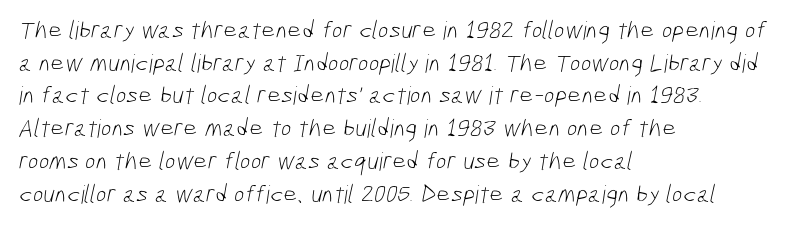
The image shows 25 px text type; set left-aligned, normal line spacing (1.31x), normal letter spacing, not underlined.
